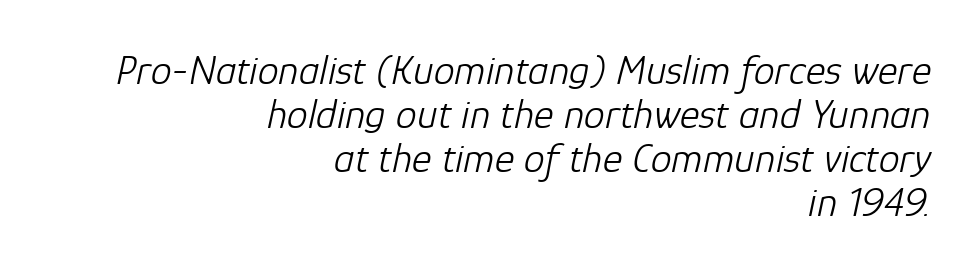
The image shows 42 px light type, italic (leaning right); set right-aligned, tight line spacing (1.05x), normal letter spacing, not underlined; low stroke contrast and a medium x-height.
